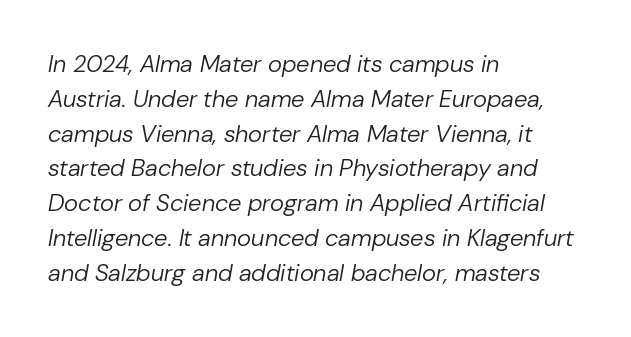
Words float on clear page, feet unadorned. Interline gaps are of average width in this sample. In CSS terms this would be text-align: left. How are the letters spaced? Ordinarily, with no added tracking.
